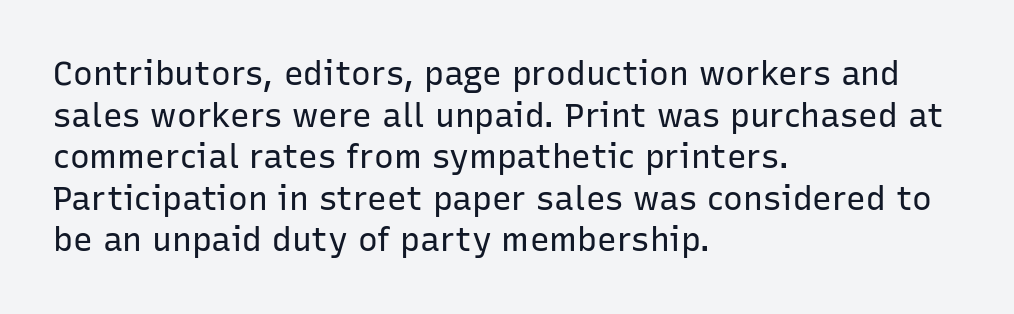
{"serif": "no", "italic": "no", "bold": "no", "weight": "regular", "width": "normal", "stroke_contrast": "low", "x_height": "medium", "monospaced": "no", "underline": "no", "align": "left", "line_spacing": "normal", "line_spacing_ratio": 1.26, "letter_spacing": "normal", "letter_spacing_em": 0.0, "glyph_px": 33}
